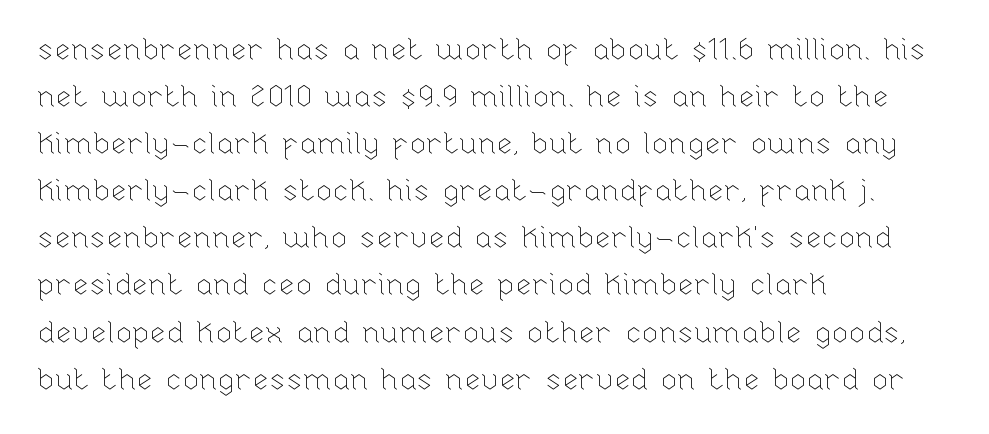
Q: Is the text bold? A: No.
Q: Is the text italic (slanted)? A: No, it is upright.
Q: Is the text underlined? A: No.
Q: How is the paragraph aligned? A: Left-aligned.
Q: Is the spacing between letters normal or unusually wide? A: Normal.
Q: Is the spacing between lines tight, normal or loose? A: Normal.
Q: Width (condensed, normal, or wide)? A: Normal.
Q: Stroke contrast? A: Low.
Q: x-height? A: Medium.
Q: Monospaced? A: No.
